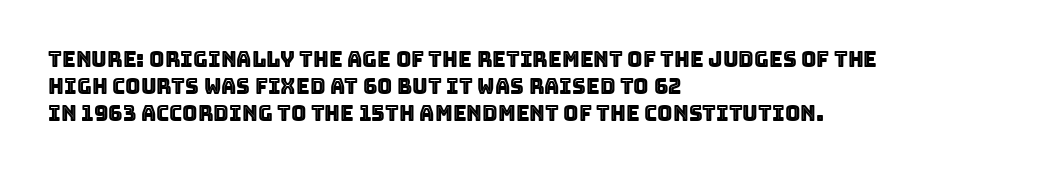
The letters stand straight up with perfectly vertical stems. Tracking here is standard; glyphs follow each other at the usual distance. Whoever set this chose a conventional vertical rhythm. The paragraph has a hard left edge and a soft right edge. Has an underline been added? It has not.
